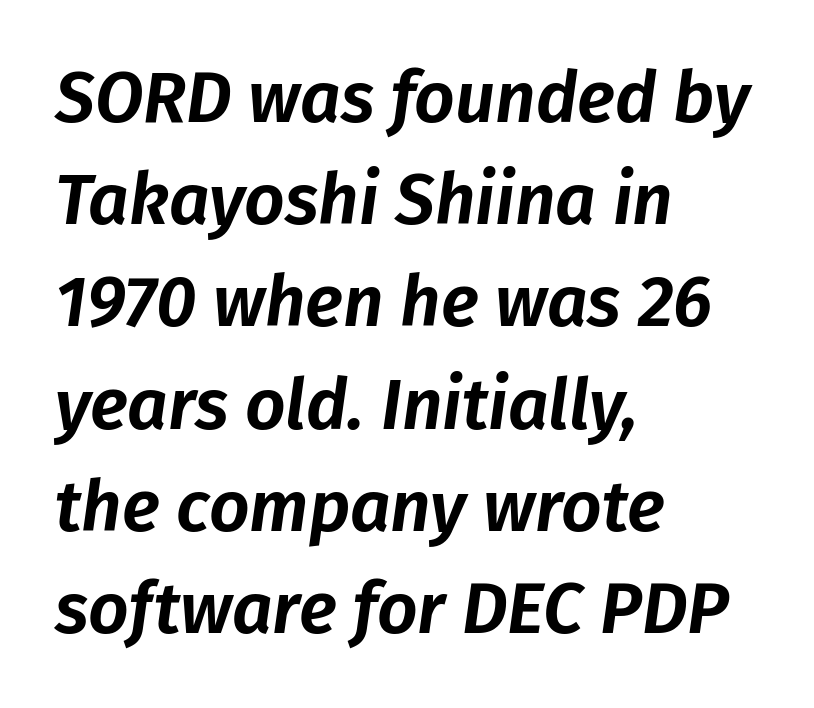
The space between consecutive lines is moderate. The lettering tilts uniformly, giving the passage an italic look. The face used here is proportionally spaced, like ordinary book or web type. This sample is left-justified, so line endings fall wherever the words run out. Beneath every word, the page is bare.
